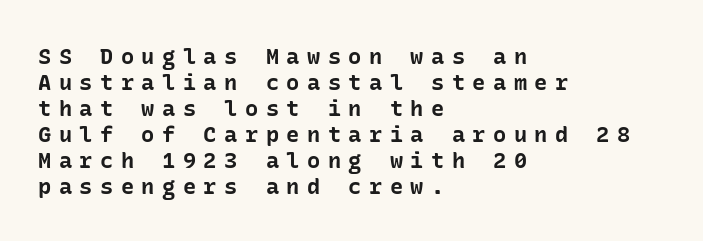
Q: Is the text bold? A: Yes.
Q: Is the text italic (slanted)? A: No, it is upright.
Q: Is the text underlined? A: No.
Q: How is the paragraph aligned? A: Left-aligned.
Q: Is the spacing between letters normal or unusually wide? A: Unusually wide.
